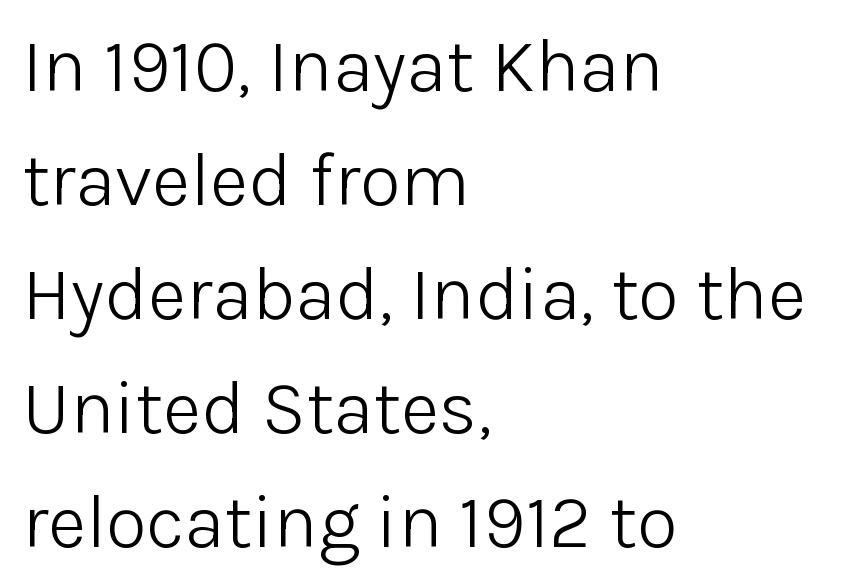
Visually the block forms a straight wall on the left and a jagged coastline on the right. Unbolded letterforms with no extra heft. The block of text has a typical density, with ordinary space between rows. The passage shown has conventional tracking throughout.
